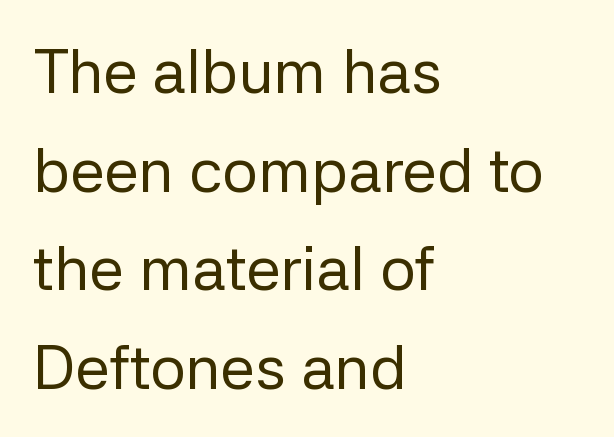
Glyph-to-glyph distance matches everyday printed text. Only glyphs here, with clear space below each row. This sample uses a sans-serif face. Baseline-to-baseline distance is the conventional proportion of letter height. Here the designer chose a conventional face with non-uniform glyph widths. Is the type heavy? It reads as light-to-regular instead.
